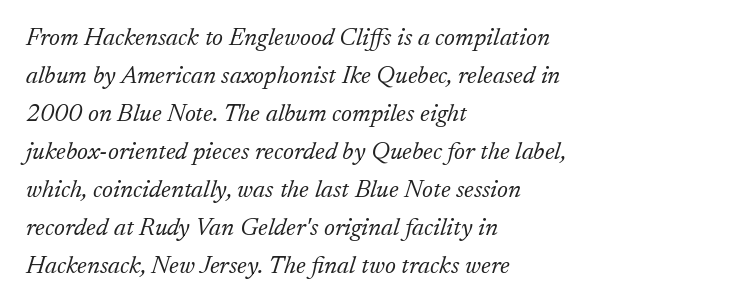
Q: Is the text bold? A: No.
Q: Is the text italic (slanted)? A: Yes, it leans right by about 17 degrees.
Q: Is the text underlined? A: No.
Q: How is the paragraph aligned? A: Left-aligned.
Q: Is the spacing between letters normal or unusually wide? A: Normal.
Q: Is the spacing between lines tight, normal or loose? A: Normal.
